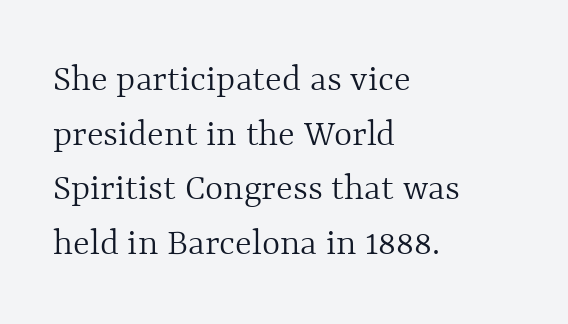
The image shows 39 px light type, upright; set left-aligned, normal line spacing (1.4x), normal letter spacing, not underlined; a medium x-height.
